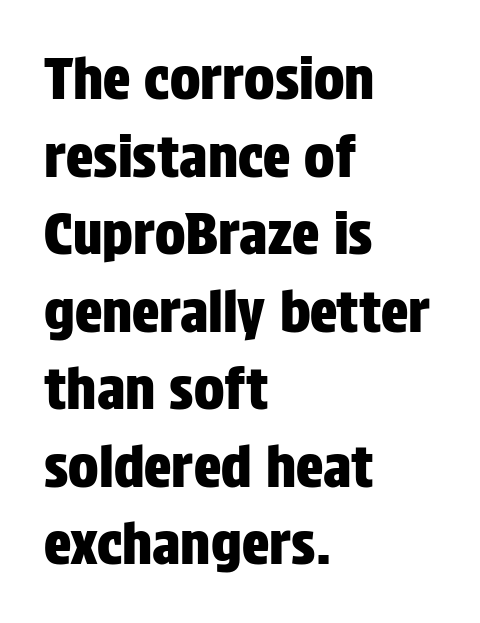
{"serif": "no", "italic": "no", "width": "condensed", "stroke_contrast": "low", "x_height": "large", "monospaced": "no", "underline": "no", "align": "left", "line_spacing": "normal", "line_spacing_ratio": 1.36, "letter_spacing": "normal", "letter_spacing_em": 0.0, "glyph_px": 57}
